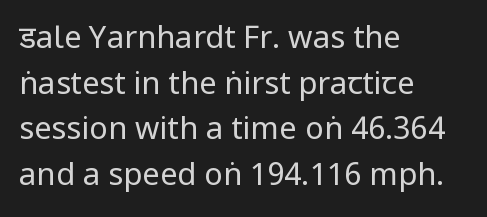
{"serif": "no", "italic": "no", "bold": "no", "weight": "regular", "width": "condensed", "stroke_contrast": "low", "x_height": "large", "monospaced": "no", "underline": "no", "align": "left", "line_spacing": "normal", "line_spacing_ratio": 1.47, "letter_spacing": "normal", "letter_spacing_em": 0.0, "glyph_px": 31}
